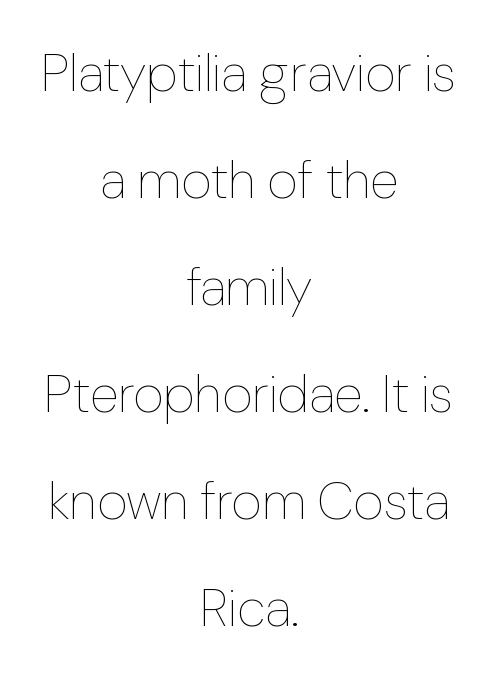
{"italic": "no", "bold": "no", "weight": "thin", "width": "normal", "stroke_contrast": "low", "x_height": "medium", "monospaced": "no", "underline": "no", "align": "center", "line_spacing": "loose", "line_spacing_ratio": 2.02, "letter_spacing": "normal", "letter_spacing_em": 0.0, "glyph_px": 53}
